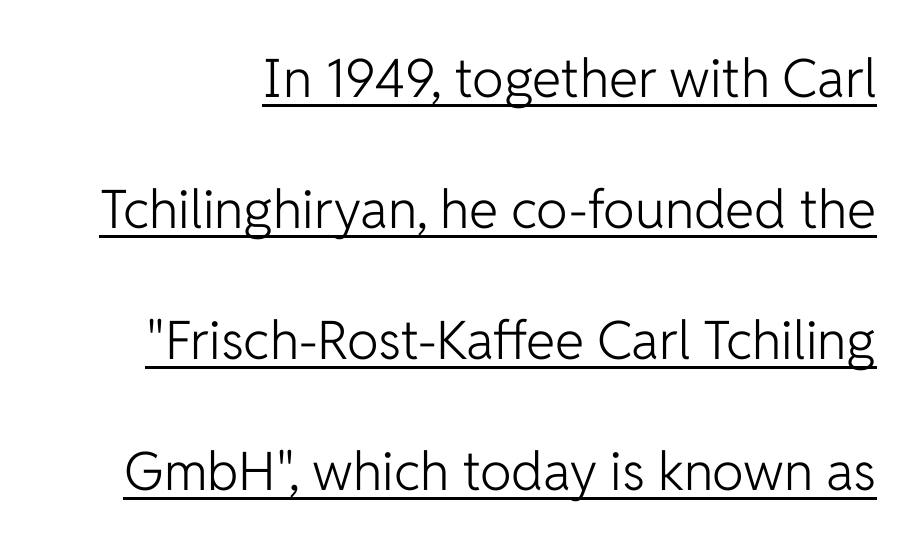
What kind of face is this? One without serifs — a sans. Vertical strokes here are truly vertical. Successive baselines arrive slowly, with a big drop between each. Emphasis is given by a line drawn under the lettering.
